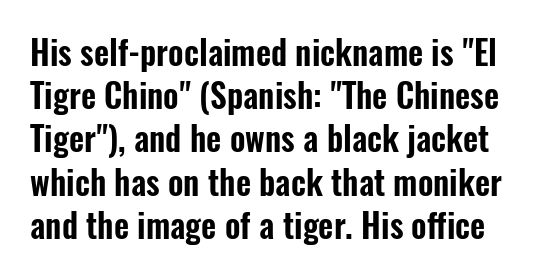
A clean baseline with only descenders dipping below it. Vertical spacing — default. Do the letters lean? They stand straight. Does the type have serifs? No, each stem ends abruptly.
